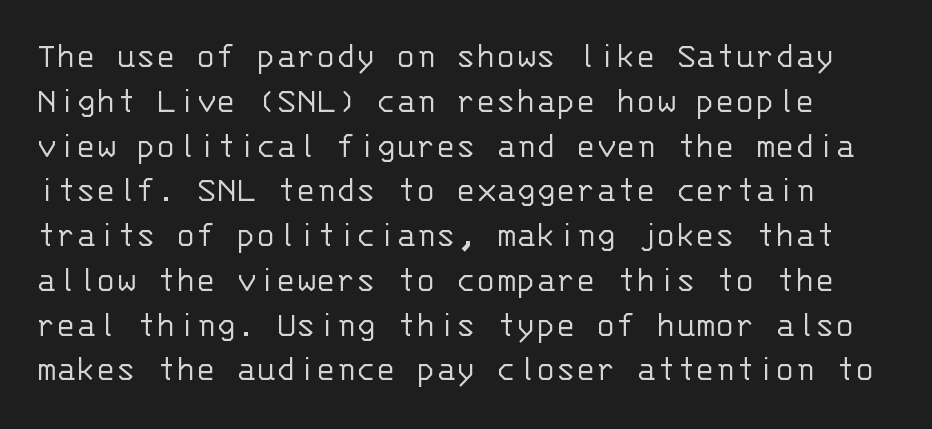
{"serif": "no", "italic": "no", "bold": "no", "weight": "light", "width": "normal", "stroke_contrast": "low", "x_height": "large", "monospaced": "yes", "underline": "no", "line_spacing_ratio": 1.21, "letter_spacing": "normal", "letter_spacing_em": 0.0, "glyph_px": 37}
